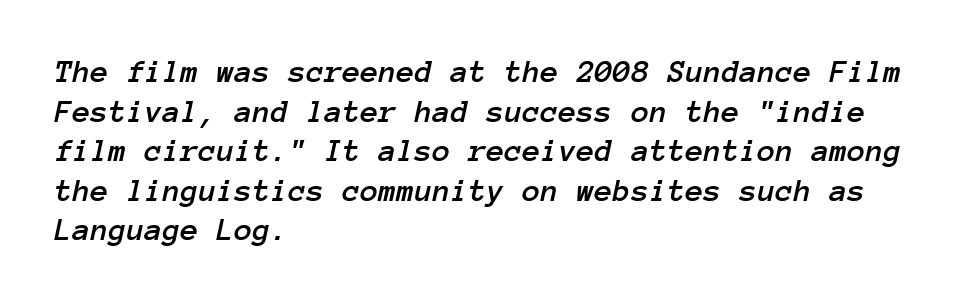
Descenders are the only things crossing below the line. When letters slant like this, we call the style italic. The rendering keeps characters at their native spacing. If you drew a ruler down the left edge, every line would touch it. Looks like terminal output: every glyph gets an equal slot.
